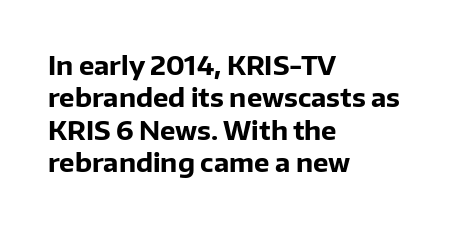
Interline gaps are of average width in this sample. Words float on clear page, feet unadorned. Weight check: bold — yes, fully. These lines were composed using upright roman letters.
